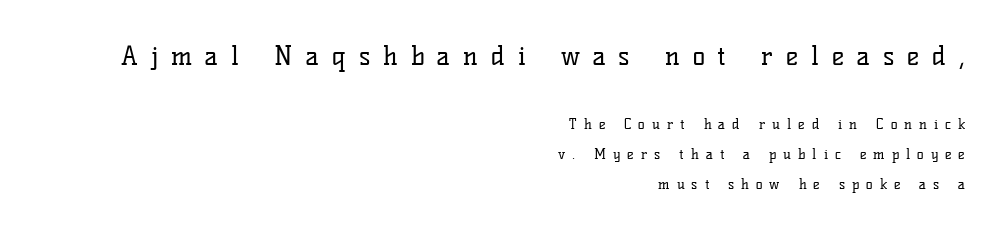
The image shows 26 px text type, upright; set right-aligned, loose line spacing (2.13x), unusually wide letter spacing (+0.5 em), not underlined; the first (top) block is 1.86x larger.
